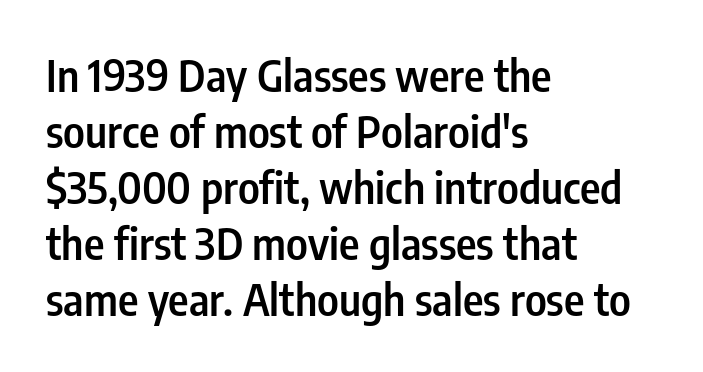
This is sans-serif lettering, the kind often seen on screens and signage. Casual observation: everything's shoved over to the left. The face used here is proportionally spaced, like ordinary book or web type. The gap between lines stays unmarked. Does the weight exceed regular? Yes, but only to semibold.
